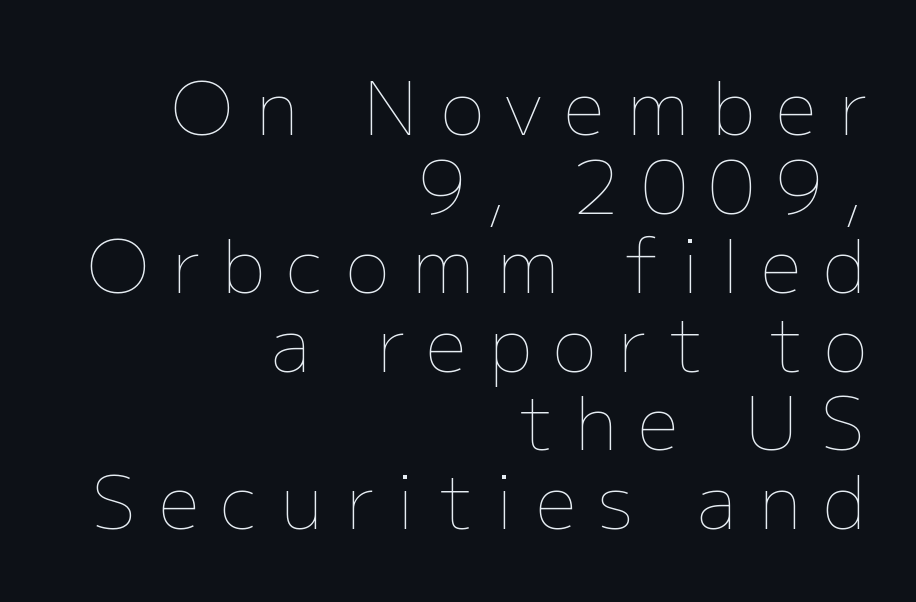
The image shows 73 px thin type, upright; set right-aligned, tight line spacing (1.08x), unusually wide letter spacing (+0.3 em), not underlined; low stroke contrast and a medium x-height.
